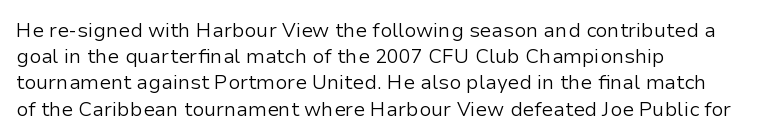
The image shows 20 px text type, upright; set left-aligned, normal line spacing (1.31x), normal letter spacing, not underlined.
